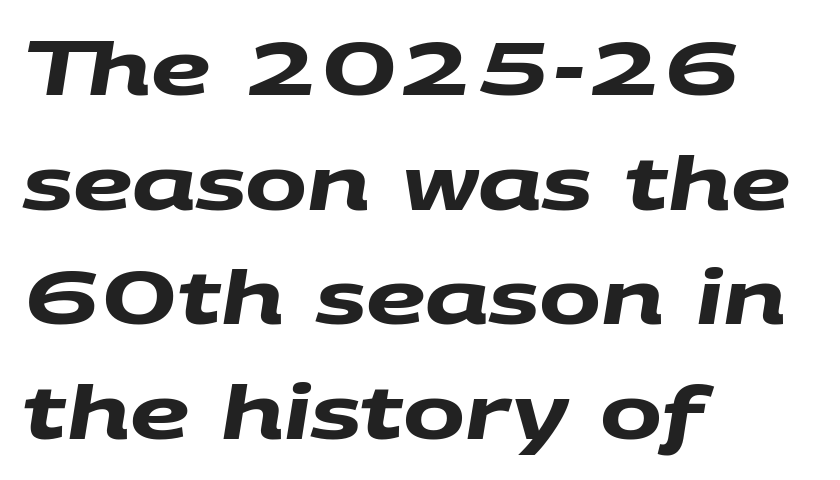
Q: Is the text bold? A: Yes.
Q: Is the typeface a serif or a sans-serif typeface? A: Sans-serif.
Q: Is the text underlined? A: No.
Q: How is the paragraph aligned? A: Left-aligned.
Q: Is the spacing between letters normal or unusually wide? A: Normal.
Q: Is the spacing between lines tight, normal or loose? A: Normal.
Q: Width (condensed, normal, or wide)? A: Wide.
Q: Stroke contrast? A: Medium.
Q: x-height? A: Large.
Q: Monospaced? A: No.
